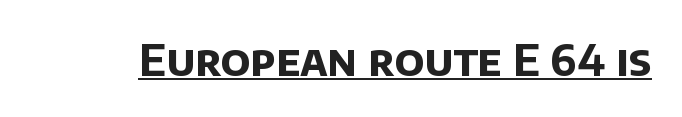
Q: Is the text bold? A: Yes.
Q: Is the typeface a serif or a sans-serif typeface? A: Sans-serif.
Q: Is the text underlined? A: Yes.
Q: Is the spacing between letters normal or unusually wide? A: Normal.
Q: Width (condensed, normal, or wide)? A: Normal.
Q: Stroke contrast? A: Low.
Q: x-height? A: Large.
Q: Monospaced? A: No.
